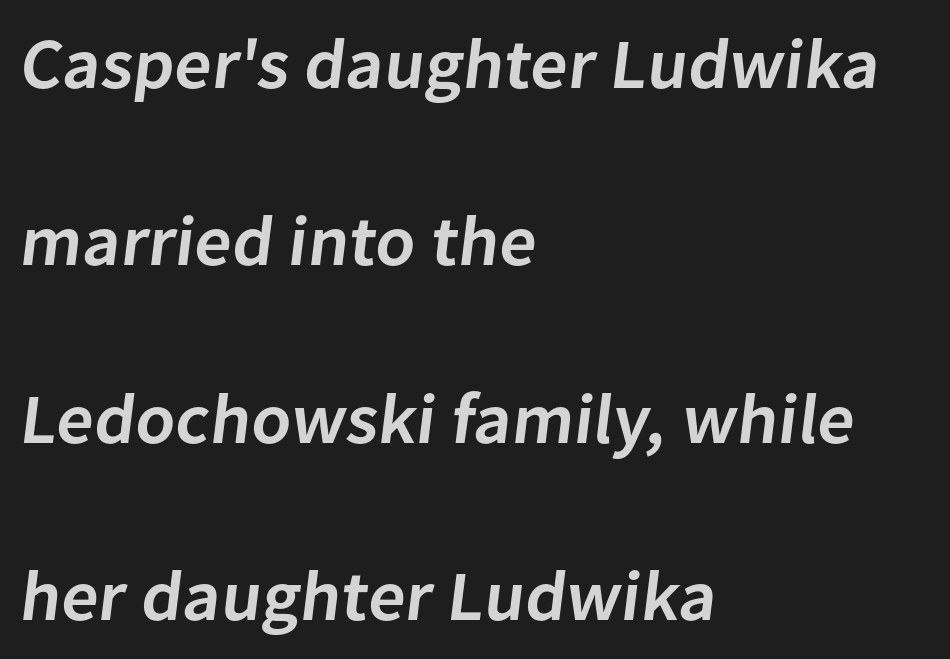
You could fit nearly another row in the gap between these rows. Note: no serifs on the glyphs. The face used here is proportionally spaced, like ordinary book or web type. Honestly, the letter spacing is just normal — you wouldn't notice it. Typeset ragged right — the left edge is the straight one.
